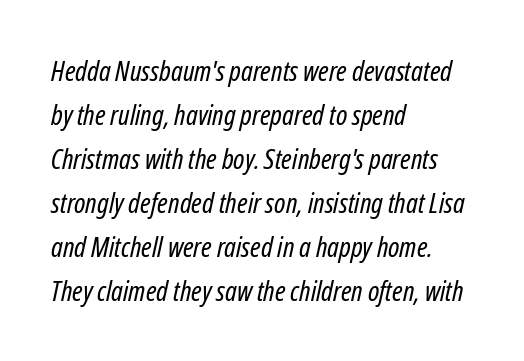
{"italic": "yes", "lean": "right", "slant_degrees": 12, "bold": "no", "weight": "regular", "width": "condensed", "stroke_contrast": "low", "x_height": "medium", "monospaced": "no", "underline": "no", "align": "left", "line_spacing": "normal", "line_spacing_ratio": 1.57, "letter_spacing": "normal", "letter_spacing_em": 0.0, "glyph_px": 28}
